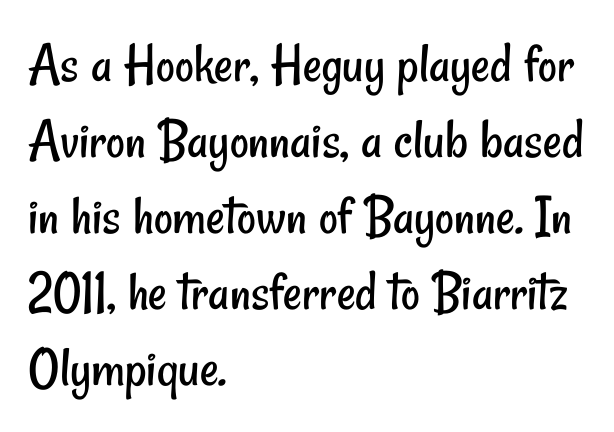
{"serif": "no", "bold": "no", "weight": "regular", "width": "condensed", "stroke_contrast": "low", "x_height": "small", "monospaced": "no", "underline": "no", "align": "left", "line_spacing": "normal", "line_spacing_ratio": 1.31, "letter_spacing": "normal", "letter_spacing_em": 0.0, "glyph_px": 58}
